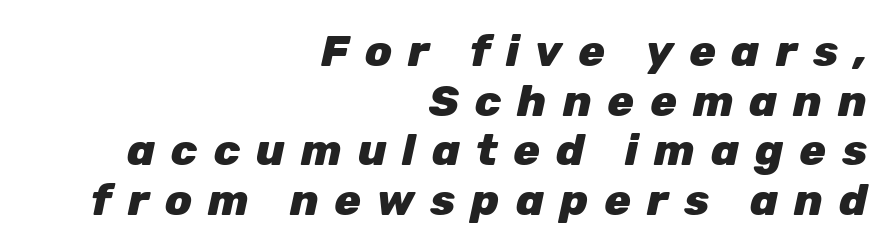
{"italic": "yes", "lean": "right", "slant_degrees": 12, "bold": "yes", "weight": "heavy", "width": "normal", "stroke_contrast": "low", "x_height": "medium", "monospaced": "no", "underline": "no", "align": "right", "line_spacing": "tight", "line_spacing_ratio": 1.13, "letter_spacing": "wide", "letter_spacing_em": 0.36, "glyph_px": 44}
